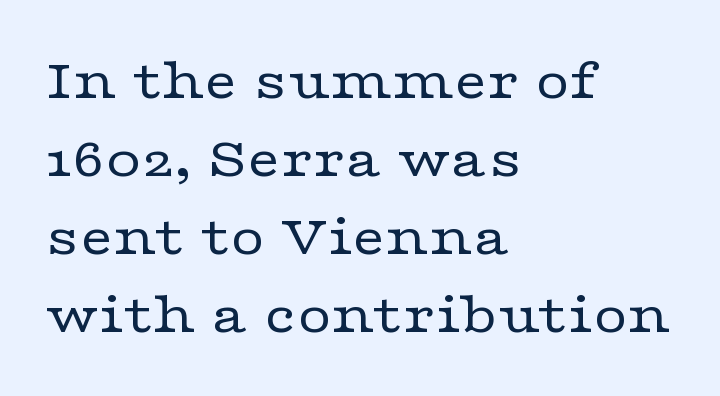
Q: Is the text bold? A: No.
Q: Is the text italic (slanted)? A: No, it is upright.
Q: Is the typeface a serif or a sans-serif typeface? A: Serif.
Q: Is the text underlined? A: No.
Q: How is the paragraph aligned? A: Left-aligned.
Q: Is the spacing between letters normal or unusually wide? A: Normal.
Q: Is the spacing between lines tight, normal or loose? A: Normal.
Q: Width (condensed, normal, or wide)? A: Wide.
Q: Stroke contrast? A: Low.
Q: x-height? A: Medium.
Q: Monospaced? A: No.
